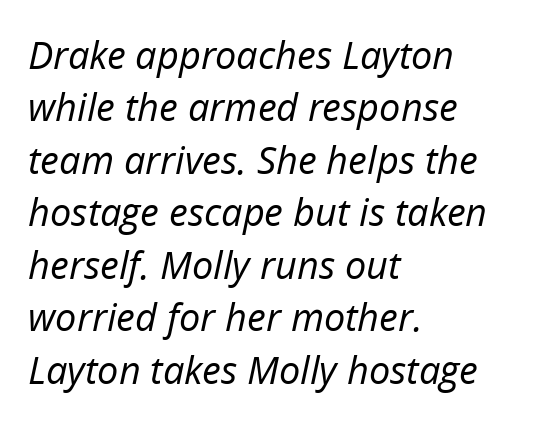
The image shows 38 px regular-weight type, italic (leaning right); set left-aligned, normal line spacing (1.38x), normal letter spacing, not underlined; low stroke contrast and a medium x-height.
